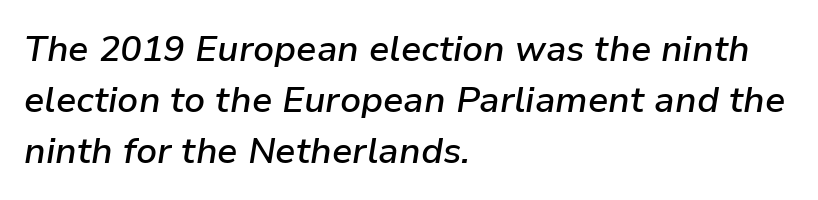
{"italic": "yes", "lean": "right", "slant_degrees": 9, "bold": "semi", "weight": "semibold", "width": "normal", "stroke_contrast": "low", "x_height": "medium", "monospaced": "no", "underline": "no", "align": "left", "line_spacing": "normal", "line_spacing_ratio": 1.41, "letter_spacing": "normal", "letter_spacing_em": 0.0, "glyph_px": 36}
